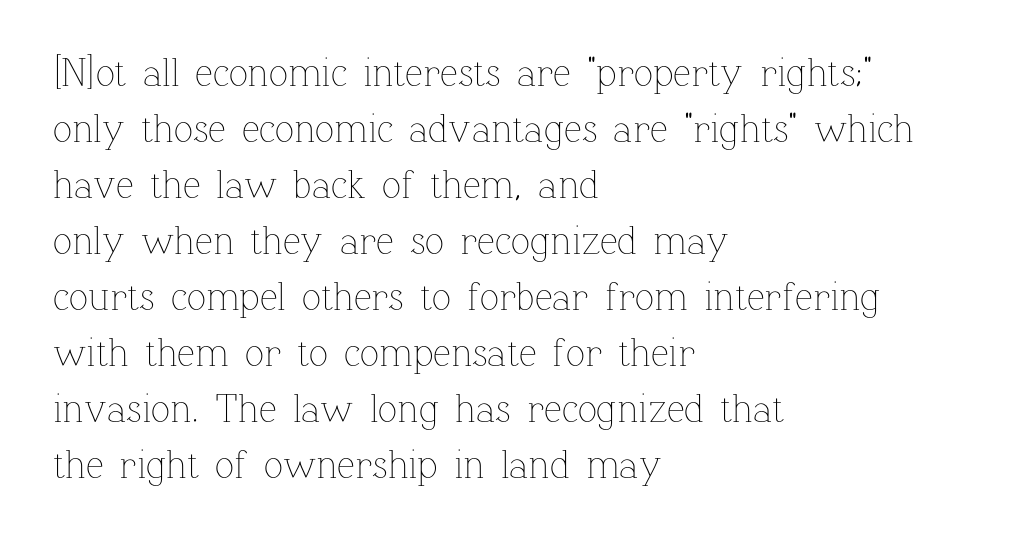
Q: Is the text bold? A: No.
Q: Is the text italic (slanted)? A: No, it is upright.
Q: Is the text underlined? A: No.
Q: How is the paragraph aligned? A: Left-aligned.
Q: Is the spacing between letters normal or unusually wide? A: Normal.
Q: Is the spacing between lines tight, normal or loose? A: Normal.
Q: Width (condensed, normal, or wide)? A: Normal.
Q: Stroke contrast? A: Low.
Q: x-height? A: Medium.
Q: Monospaced? A: No.
